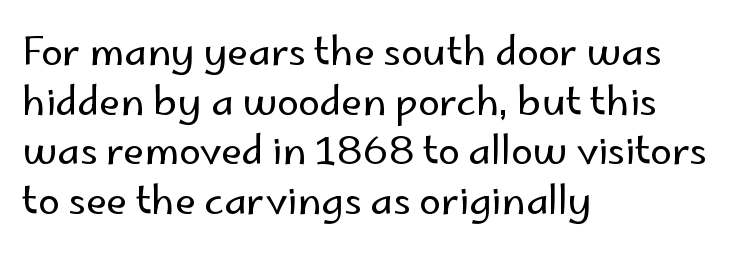
Q: Is the text bold? A: No.
Q: Is the text italic (slanted)? A: No, it is upright.
Q: Is the typeface a serif or a sans-serif typeface? A: Sans-serif.
Q: Is the text underlined? A: No.
Q: How is the paragraph aligned? A: Left-aligned.
Q: Is the spacing between letters normal or unusually wide? A: Normal.
Q: Is the spacing between lines tight, normal or loose? A: Normal.
Q: Width (condensed, normal, or wide)? A: Normal.
Q: Stroke contrast? A: Low.
Q: x-height? A: Small.
Q: Monospaced? A: No.
